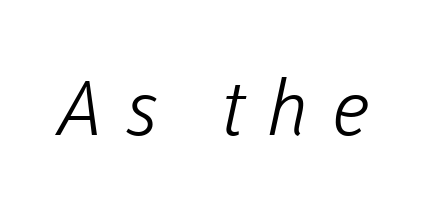
This sample uses a sans-serif face. The passage shown has open, widely tracked lettering throughout. Bold? No — there's no thickening of the strokes. Clear beneath every line of the passage.
